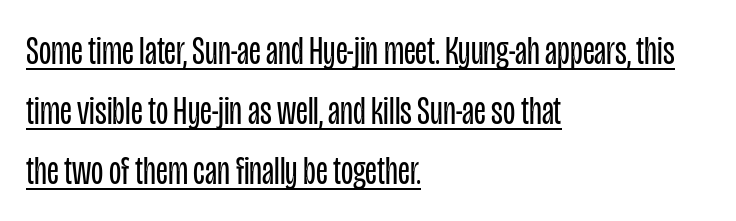
Q: Is the text bold? A: No.
Q: Is the text italic (slanted)? A: No, it is upright.
Q: Is the typeface a serif or a sans-serif typeface? A: Sans-serif.
Q: Is the text underlined? A: Yes.
Q: How is the paragraph aligned? A: Left-aligned.
Q: Is the spacing between letters normal or unusually wide? A: Normal.
Q: Is the spacing between lines tight, normal or loose? A: Normal.
Q: Width (condensed, normal, or wide)? A: Condensed.
Q: Stroke contrast? A: Low.
Q: x-height? A: Large.
Q: Monospaced? A: No.
